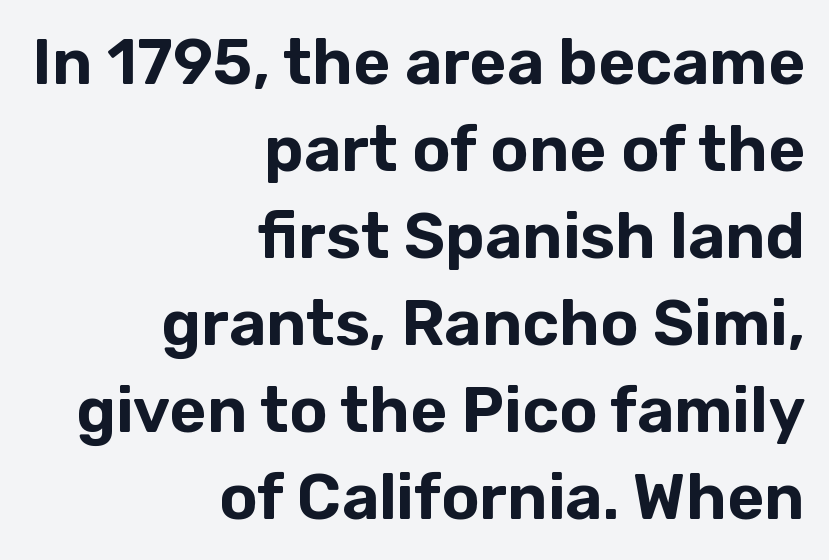
The image shows 64 px sans-serif type, upright; set right-aligned, normal line spacing (1.36x), normal letter spacing, not underlined; low stroke contrast and a medium x-height.
